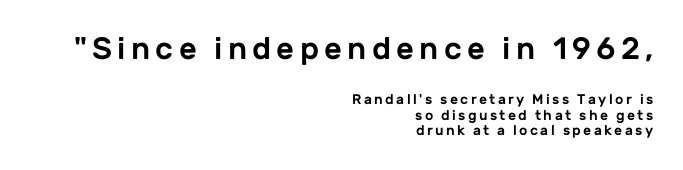
The image shows 31 px sans-serif type, upright; set right-aligned, tight line spacing (1.13x), not underlined; the first (top) block is 2.21x larger; low stroke contrast and a medium x-height.
